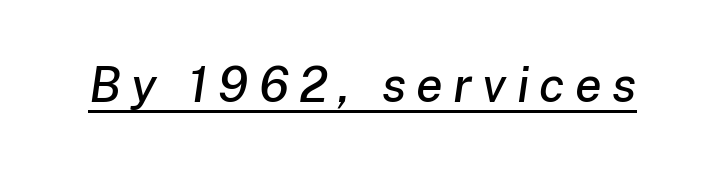
A baseline rule has been typeset under these characters. Observe the wide spacing: letters keep a clear distance from each other. The face used here is proportionally spaced, like ordinary book or web type. Observe the lean: these are italic letterforms.
